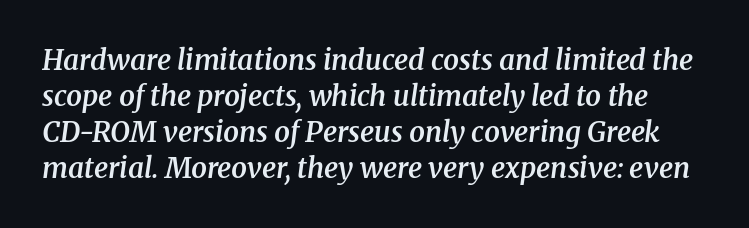
Check under the words: just untouched page. The passage shown is typeset with a serif family. What weight is shown? A semibold, between regular and bold. Does extra space separate the letters? No, they use regular spacing. The glyphs look as if they've been sheared to an angle. Is there much room between lines? A standard amount, neither cramped nor airy.
